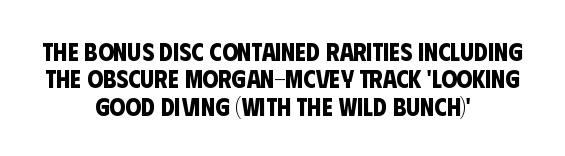
Vertical spacing — tight. In terms of letterspacing, this is plain default setting. The strokes are fattened all the way to bold. Quick note: underline off. This sample is center-justified, so both line endings float freely.
